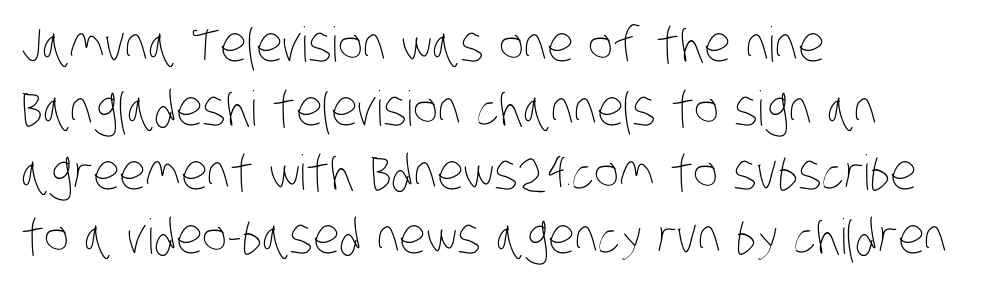
Q: Is the text bold? A: No.
Q: Is the text underlined? A: No.
Q: How is the paragraph aligned? A: Left-aligned.
Q: Is the spacing between letters normal or unusually wide? A: Normal.
Q: Is the spacing between lines tight, normal or loose? A: Normal.
Q: Width (condensed, normal, or wide)? A: Condensed.
Q: Stroke contrast? A: Low.
Q: x-height? A: Large.
Q: Monospaced? A: No.
